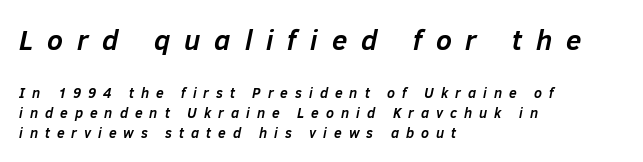
The rendering uses natural spacing where letterforms have individual widths. The lines in this sample share a left origin and differ only in where they stop. Substantial extra tracking has been applied to these lines. Decoration check: the copy has no underline. The letters are bold, with thick, heavy strokes. Does the bottom block carry the larger type? No, the top block does.
